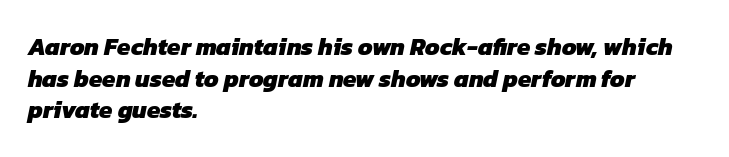
Underlining? Definitely not there. Evenly set lines give the paragraph a standard silhouette. Each line starts at the same left margin while the right side varies. The letters are bold, with thick, heavy strokes. Short note: letters normally spaced.
